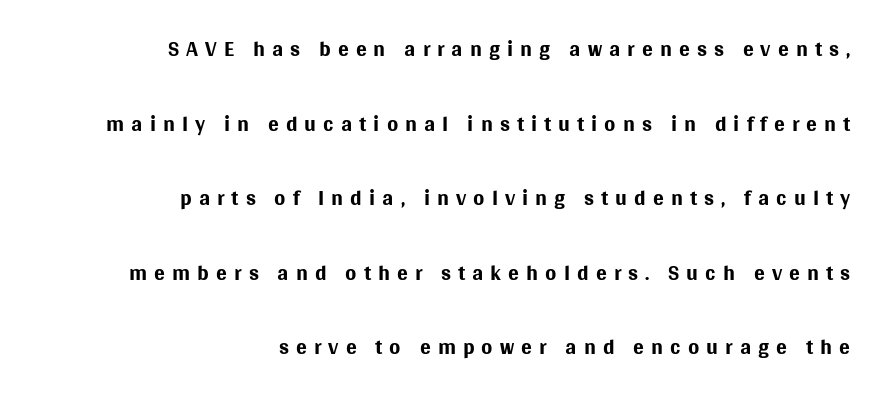
Q: Is the text bold? A: No.
Q: Is the text italic (slanted)? A: No, it is upright.
Q: Is the typeface a serif or a sans-serif typeface? A: Sans-serif.
Q: Is the text underlined? A: No.
Q: How is the paragraph aligned? A: Right-aligned.
Q: Is the spacing between letters normal or unusually wide? A: Unusually wide.
Q: Is the spacing between lines tight, normal or loose? A: Loose.
Q: Width (condensed, normal, or wide)? A: Normal.
Q: Stroke contrast? A: Medium.
Q: x-height? A: Large.
Q: Monospaced? A: No.
